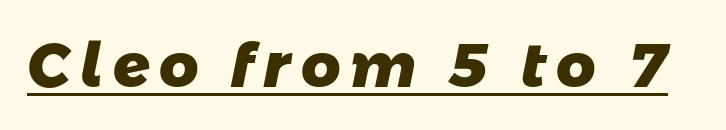
The letters advance in unequal steps, a hallmark of proportional type. Honestly, the underline is the first thing you notice here. This is heavy type, rendered in bold. In terms of letterform style, serifs are entirely absent.
